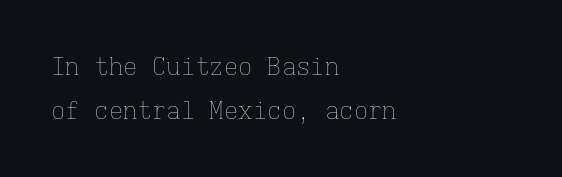
The image shows 24 px text type, upright; set left-aligned, line spacing 1.83x, normal letter spacing, not underlined.
